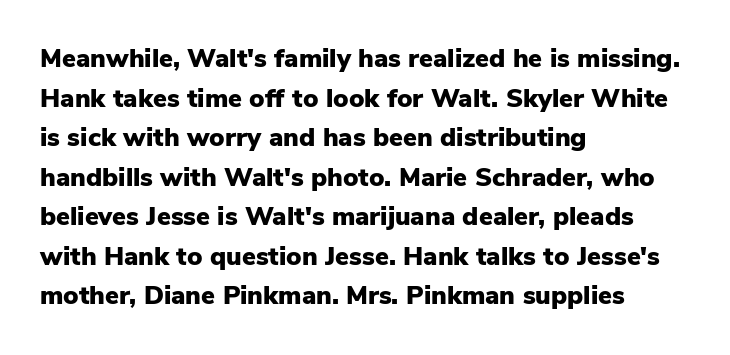
The image shows 26 px bold type, upright; set left-aligned, normal line spacing (1.52x), normal letter spacing, not underlined.
